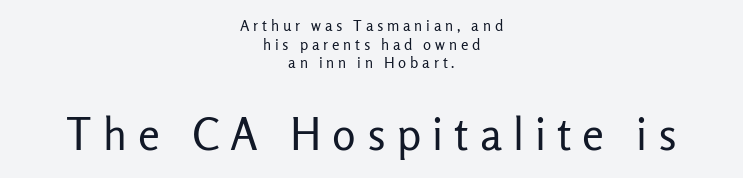
The image shows 44 px regular-weight sans-serif type, upright; set centered, normal line spacing (1.25x), unusually wide letter spacing (+0.25 em), not underlined; the second (bottom) block is 2.93x larger; low stroke contrast and a medium x-height.
